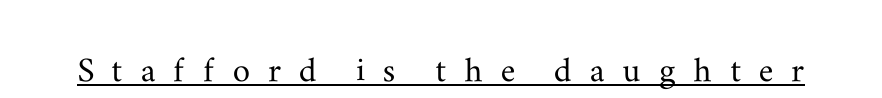
Q: Is the text italic (slanted)? A: No, it is upright.
Q: Is the typeface a serif or a sans-serif typeface? A: Serif.
Q: Is the text underlined? A: Yes.
Q: Is the spacing between letters normal or unusually wide? A: Unusually wide.
Q: Width (condensed, normal, or wide)? A: Wide.
Q: Stroke contrast? A: Medium.
Q: x-height? A: Small.
Q: Monospaced? A: No.
